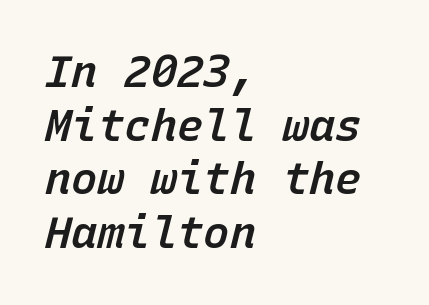
Q: Is the text bold? A: Semi-bold.
Q: Is the text italic (slanted)? A: Yes, it leans right by about 15 degrees.
Q: Is the text underlined? A: No.
Q: How is the paragraph aligned? A: Left-aligned.
Q: Is the spacing between letters normal or unusually wide? A: Normal.
Q: Width (condensed, normal, or wide)? A: Normal.
Q: Stroke contrast? A: Low.
Q: x-height? A: Medium.
Q: Monospaced? A: Yes.
